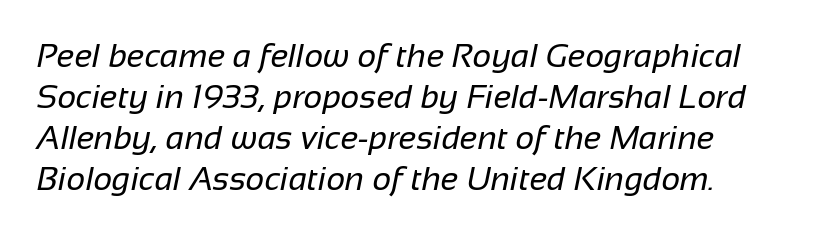
Here the designer chose a conventional face with non-uniform glyph widths. The characters are drawn with everyday or finer stroke widths. These lines are composed in type without serifs. Between one letter and the next there's only the usual sliver of space.
